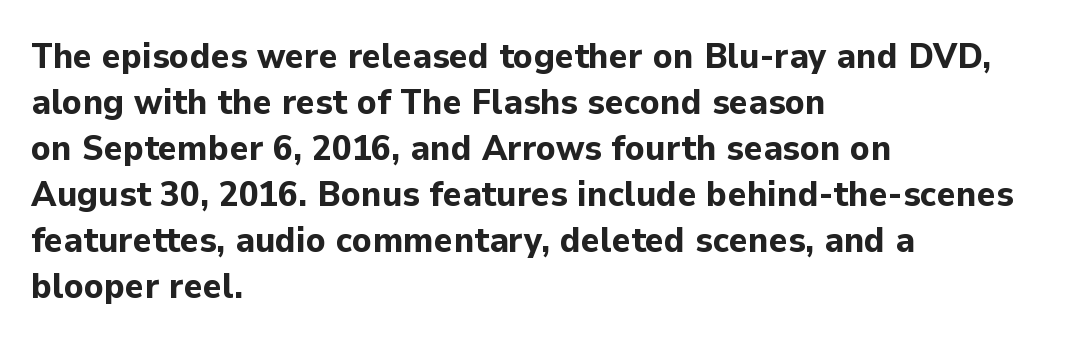
Observe the absence of serifs on each vertical stroke in this sample. Is this a fixed-width face? No — the glyphs have proportional, varying widths. The space beneath each line is pristine and unruled. Nope, not italic — everything's standing straight. Honestly, the row spacing looks completely unremarkable.
